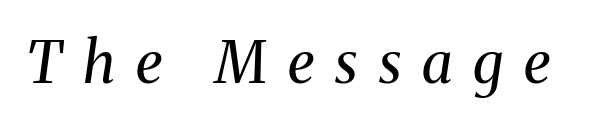
The image shows 57 px regular-weight serif type, italic (leaning right); set unusually wide letter spacing (+0.37 em), not underlined; medium stroke contrast and a medium x-height.
